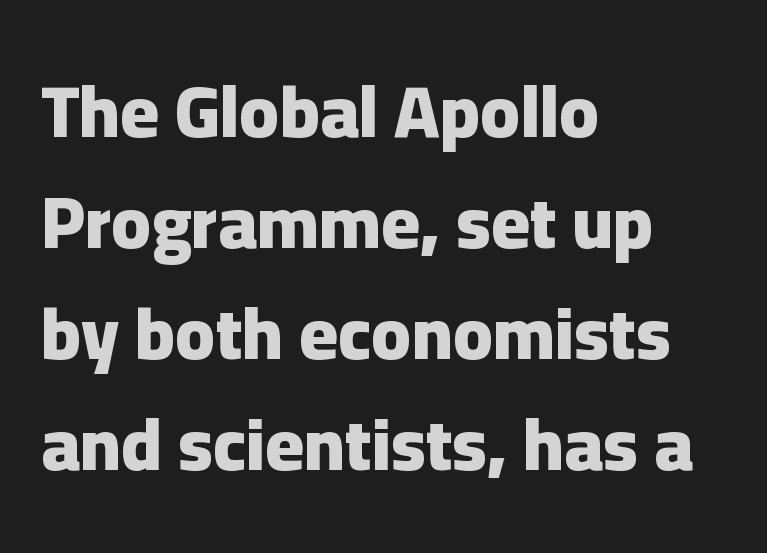
Q: Is the text bold? A: Yes.
Q: Is the text italic (slanted)? A: No, it is upright.
Q: Is the typeface a serif or a sans-serif typeface? A: Sans-serif.
Q: Is the text underlined? A: No.
Q: How is the paragraph aligned? A: Left-aligned.
Q: Is the spacing between letters normal or unusually wide? A: Normal.
Q: Is the spacing between lines tight, normal or loose? A: Normal.
Q: Width (condensed, normal, or wide)? A: Normal.
Q: Stroke contrast? A: Low.
Q: x-height? A: Medium.
Q: Monospaced? A: No.
